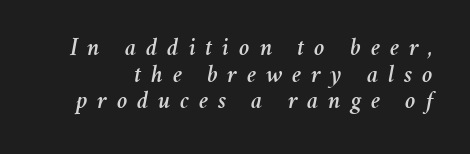
{"italic": "yes", "lean": "right", "slant_degrees": 11, "underline": "no", "line_spacing": "tight", "line_spacing_ratio": 1.07, "letter_spacing": "wide", "letter_spacing_em": 0.39, "glyph_px": 25}
